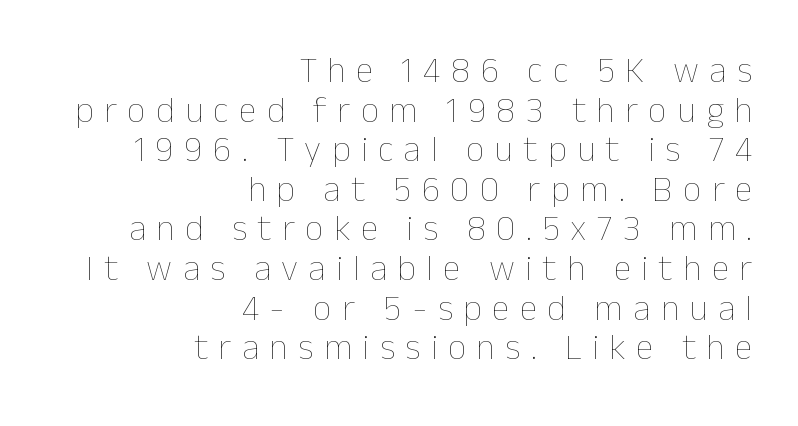
The image shows 36 px thin type, upright; set right-aligned, tight line spacing (1.1x), unusually wide letter spacing (+0.29 em), not underlined; low stroke contrast and a medium x-height.
